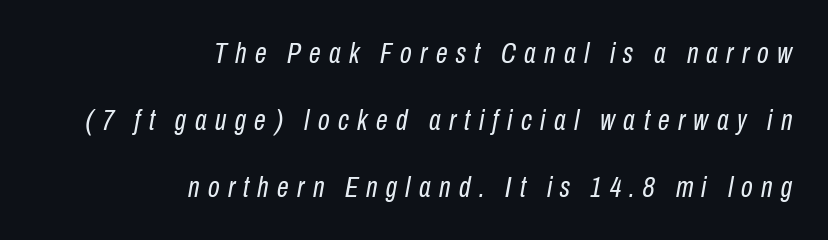
The letters are slanted; this is an italic face. Display-style spreading of the glyphs; the letterfit is very open. Weight: in the light-to-regular range. The area under the type is left untouched.
